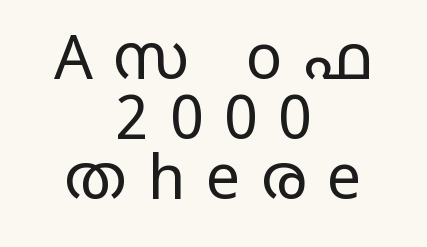
{"serif": "no", "italic": "no", "bold": "no", "weight": "regular", "width": "wide", "stroke_contrast": "low", "x_height": "large", "monospaced": "no", "underline": "no", "align": "center", "line_spacing": "tight", "line_spacing_ratio": 0.98, "letter_spacing": "wide", "letter_spacing_em": 0.34, "glyph_px": 61}
